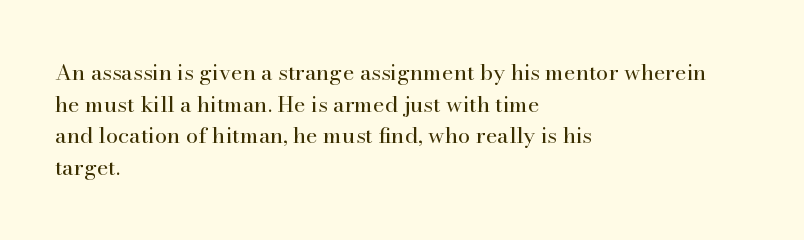
{"italic": "no", "bold": "no", "underline": "no", "align": "left", "line_spacing": "normal", "line_spacing_ratio": 1.44, "letter_spacing": "normal", "letter_spacing_em": 0.0, "glyph_px": 22}
